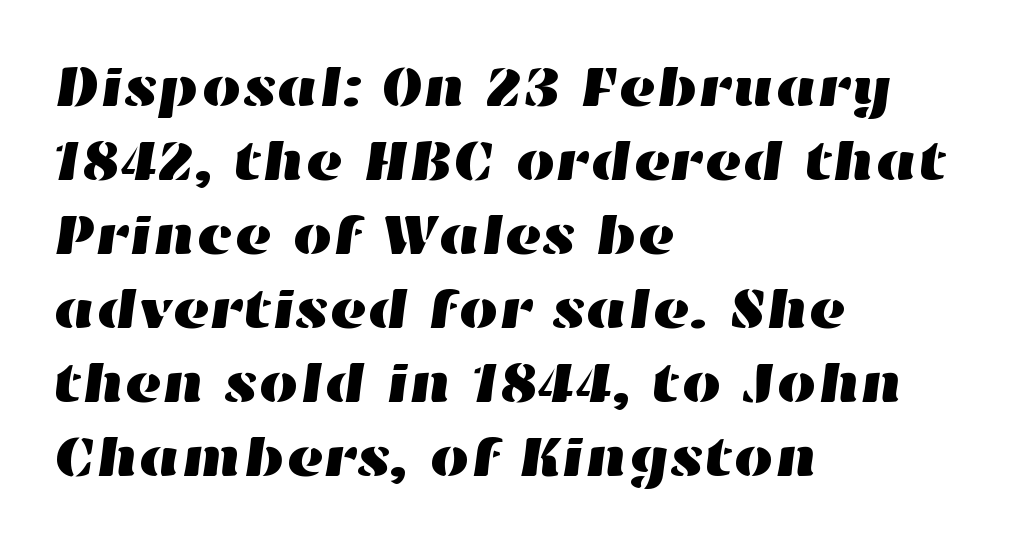
{"width": "wide", "stroke_contrast": "high", "x_height": "medium", "monospaced": "no", "underline": "no", "align": "left", "line_spacing": "normal", "line_spacing_ratio": 1.3, "letter_spacing": "normal", "letter_spacing_em": 0.0, "glyph_px": 57}
